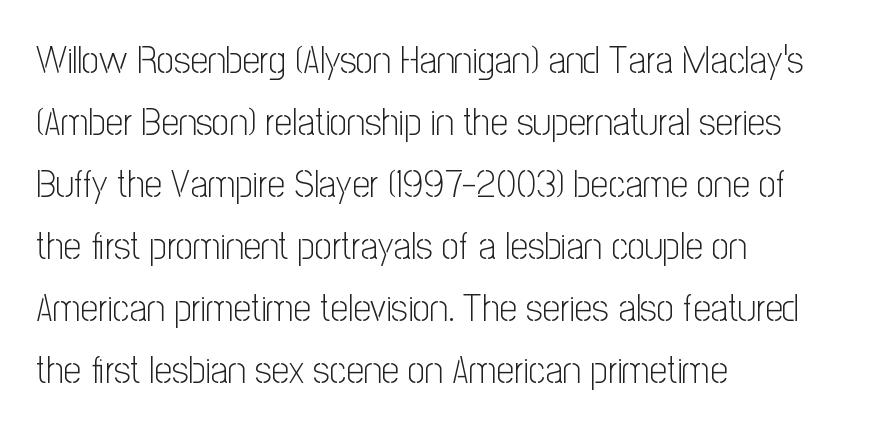
Q: Is the text bold? A: No.
Q: Is the text italic (slanted)? A: No, it is upright.
Q: Is the typeface a serif or a sans-serif typeface? A: Sans-serif.
Q: Is the text underlined? A: No.
Q: How is the paragraph aligned? A: Left-aligned.
Q: Is the spacing between letters normal or unusually wide? A: Normal.
Q: Is the spacing between lines tight, normal or loose? A: Normal.
Q: Width (condensed, normal, or wide)? A: Condensed.
Q: Stroke contrast? A: Low.
Q: x-height? A: Medium.
Q: Monospaced? A: No.
